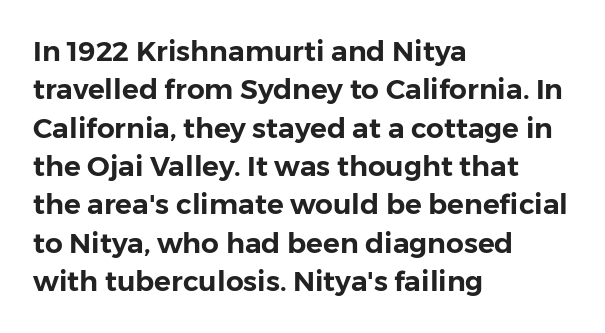
The image shows 28 px sans-serif type, upright; set left-aligned, normal line spacing (1.37x), normal letter spacing, not underlined; low stroke contrast and a medium x-height.
